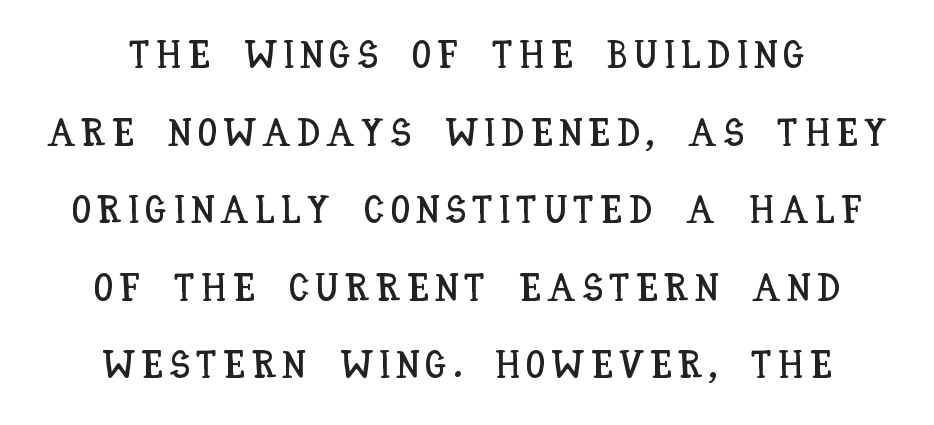
The image shows 39 px condensed type, upright; set centered, loose line spacing (1.99x), not underlined; low stroke contrast and a large x-height.
